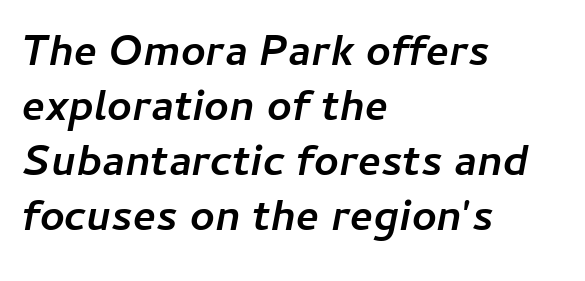
The image shows 43 px semibold type, italic (leaning right); set left-aligned, normal line spacing (1.28x), normal letter spacing, not underlined; low stroke contrast and a medium x-height.
